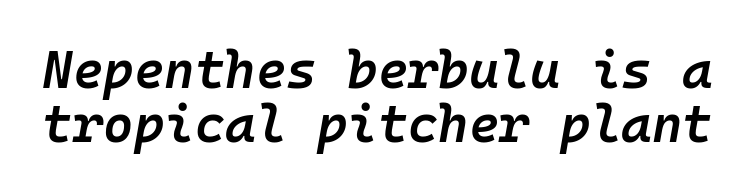
The image shows 52 px semibold type, italic (leaning right), monospaced; set tight line spacing (1.04x), normal letter spacing, not underlined; low stroke contrast and a medium x-height.
